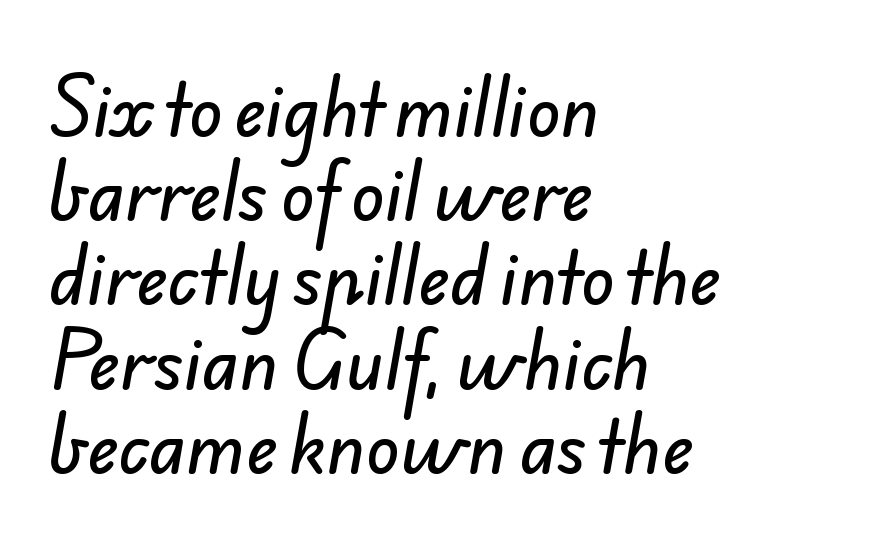
Q: Is the typeface a serif or a sans-serif typeface? A: Sans-serif.
Q: Is the text underlined? A: No.
Q: How is the paragraph aligned? A: Left-aligned.
Q: Is the spacing between letters normal or unusually wide? A: Normal.
Q: Width (condensed, normal, or wide)? A: Normal.
Q: Stroke contrast? A: Low.
Q: x-height? A: Small.
Q: Monospaced? A: No.
